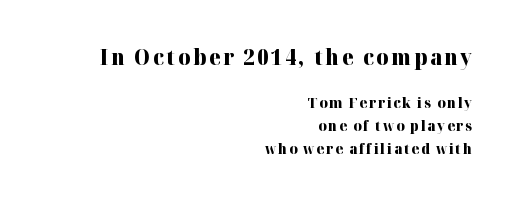
{"italic": "no", "bold": "yes", "underline": "no", "align": "right", "line_spacing": "normal", "line_spacing_ratio": 1.64, "larger_block": "first", "size_ratio": 1.5, "glyph_px": 21}
